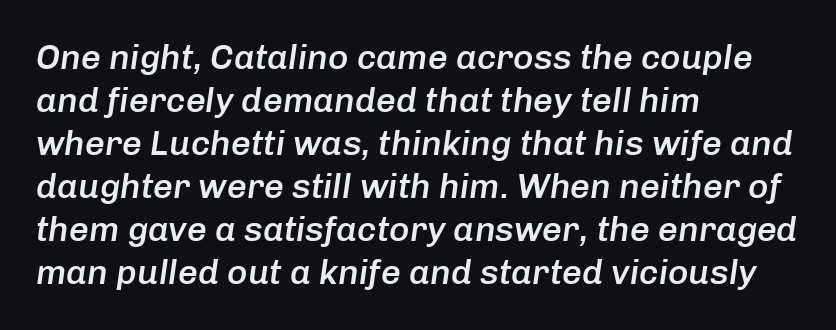
Q: Is the text bold? A: Semi-bold.
Q: Is the text italic (slanted)? A: Yes, it leans right by about 8 degrees.
Q: Is the text underlined? A: No.
Q: How is the paragraph aligned? A: Left-aligned.
Q: Is the spacing between letters normal or unusually wide? A: Normal.
Q: Width (condensed, normal, or wide)? A: Normal.
Q: Stroke contrast? A: Low.
Q: x-height? A: Medium.
Q: Monospaced? A: No.
